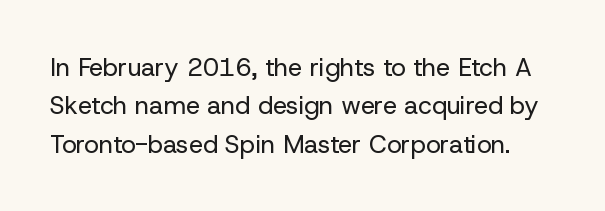
The image shows 25 px text type, upright; set normal line spacing (1.54x), normal letter spacing, not underlined.
